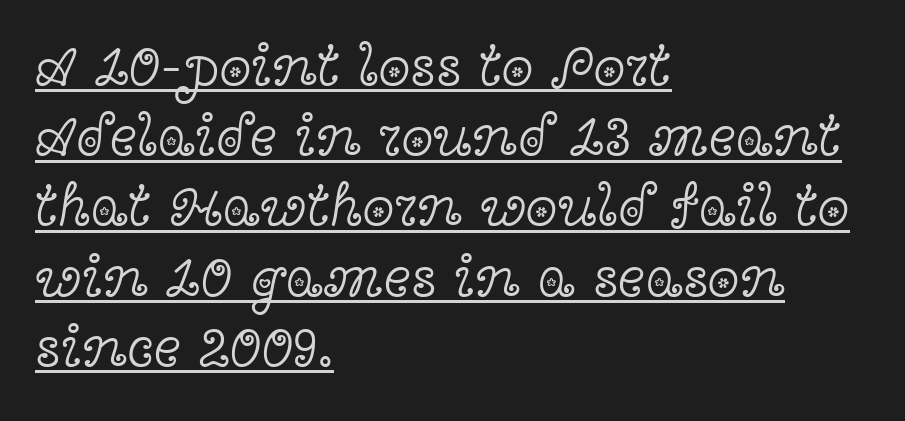
Q: Is the text bold? A: No.
Q: Is the text italic (slanted)? A: No, it is upright.
Q: Is the typeface a serif or a sans-serif typeface? A: Serif.
Q: Is the text underlined? A: Yes.
Q: How is the paragraph aligned? A: Left-aligned.
Q: Is the spacing between letters normal or unusually wide? A: Normal.
Q: Width (condensed, normal, or wide)? A: Wide.
Q: x-height? A: Medium.
Q: Monospaced? A: No.
